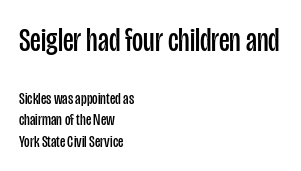
The image shows 34 px regular-weight, condensed sans-serif type, upright; set left-aligned, line spacing 1.24x, normal letter spacing, not underlined; the first (top) block is 2.0x larger; low stroke contrast and a large x-height.
